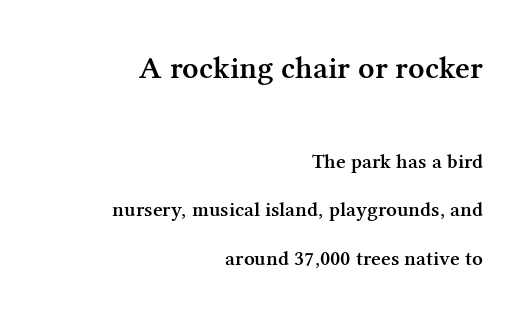
Is the block centered? No — it sits flush against the right margin. Whoever set this chose breathing room over compactness in the vertical rhythm. Looks like regular typesetting: each glyph gets only the width it needs. There is no visible air inserted between adjacent glyphs. Style check: upright. The more generous point size was reserved for the upper chunk.
